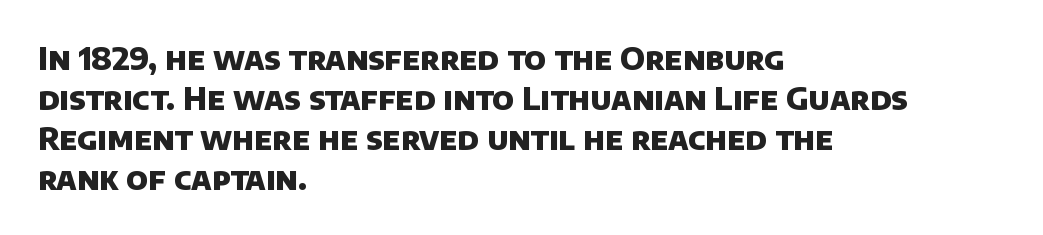
Caption: multi-line text, flush left, ragged right. Each new line begins a customary step beneath the previous one. Nobody touched the tracking dial on this one. Is this a sans? Yes — the strokes have no serifs. Looks like regular typesetting: each glyph gets only the width it needs. Descenders are the only things crossing below the line.
